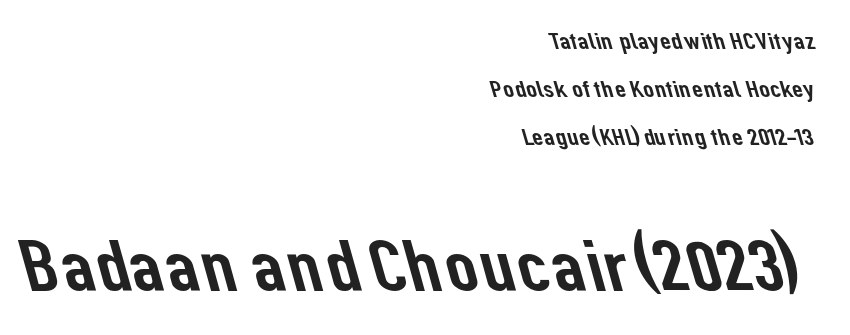
The passage shown is typeset with a sans-serif family. A great deal of white space separates one row of letters from the next. This layout puts the modest block above and the oversized block below. This rendering leaves character spacing at its baseline value. Horizontal alignment here is rightward, an uncommon choice for prose. The face used here is proportionally spaced, like ordinary book or web type.
